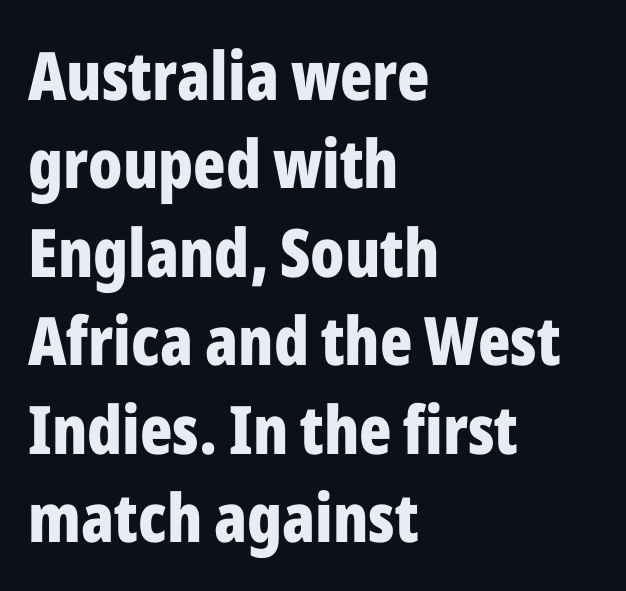
The image shows 67 px bold, condensed sans-serif type, upright; set left-aligned, normal line spacing (1.32x), normal letter spacing, not underlined; low stroke contrast and a medium x-height.
